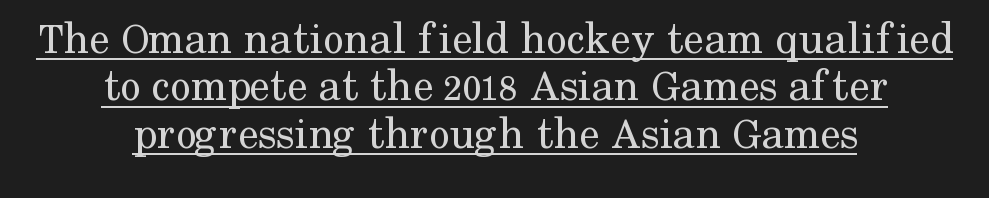
Q: Is the text bold? A: No.
Q: Is the text italic (slanted)? A: No, it is upright.
Q: Is the typeface a serif or a sans-serif typeface? A: Serif.
Q: Is the text underlined? A: Yes.
Q: How is the paragraph aligned? A: Centered.
Q: Is the spacing between letters normal or unusually wide? A: Normal.
Q: Is the spacing between lines tight, normal or loose? A: Tight.
Q: Width (condensed, normal, or wide)? A: Normal.
Q: Stroke contrast? A: Medium.
Q: x-height? A: Medium.
Q: Monospaced? A: No.
